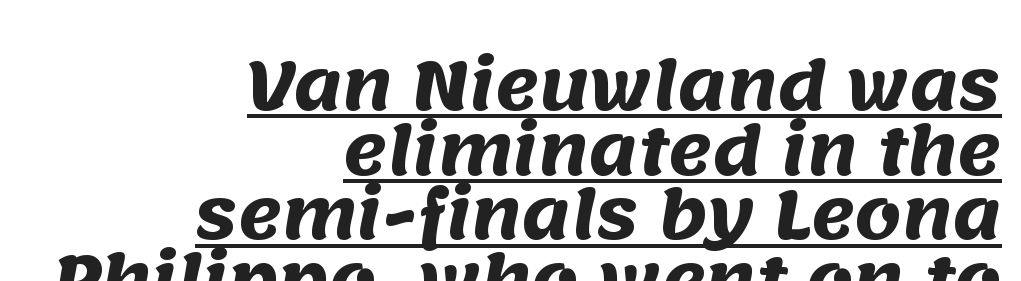
The image shows 66 px heavy sans-serif type; set right-aligned, tight line spacing (0.98x), normal letter spacing, underlined; medium stroke contrast and a large x-height.
